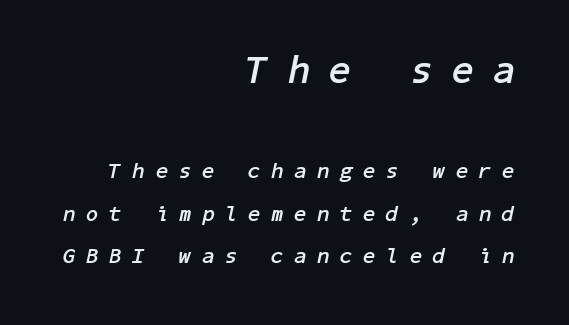
Look at the tracking — it's clearly loosened, letters drifting apart. If you measured baseline to baseline, you'd find a long distance. Note: larger setting up top, smaller setting below. You'd pick this weight for a headline — it's a proper bold. The lettering tilts uniformly, giving the passage an italic look. Letters rest on an invisible, unmarked baseline.
